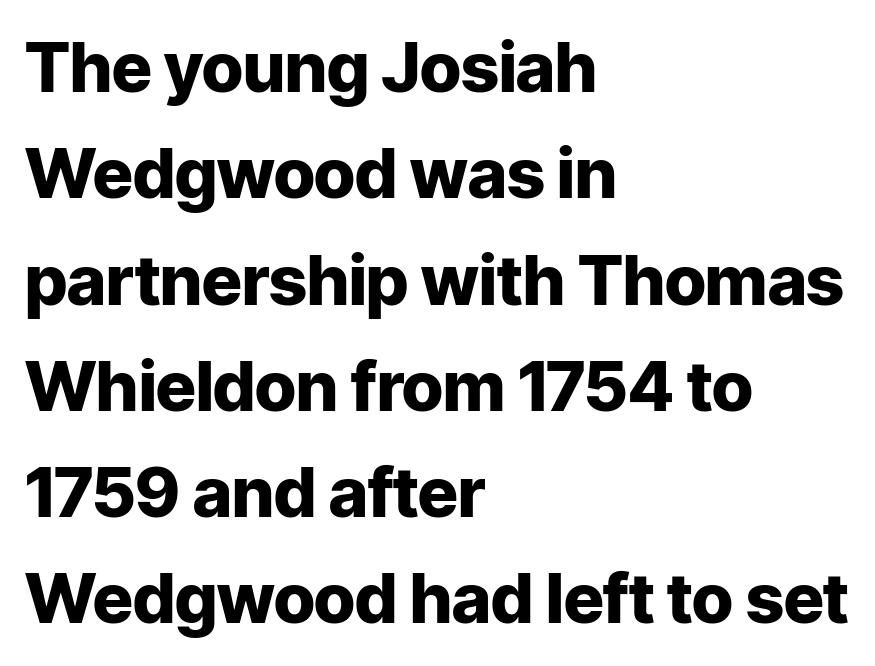
Q: Is the text bold? A: Yes.
Q: Is the text italic (slanted)? A: No, it is upright.
Q: Is the typeface a serif or a sans-serif typeface? A: Sans-serif.
Q: Is the text underlined? A: No.
Q: How is the paragraph aligned? A: Left-aligned.
Q: Is the spacing between letters normal or unusually wide? A: Normal.
Q: Is the spacing between lines tight, normal or loose? A: Normal.
Q: Width (condensed, normal, or wide)? A: Normal.
Q: Stroke contrast? A: Low.
Q: x-height? A: Medium.
Q: Monospaced? A: No.
